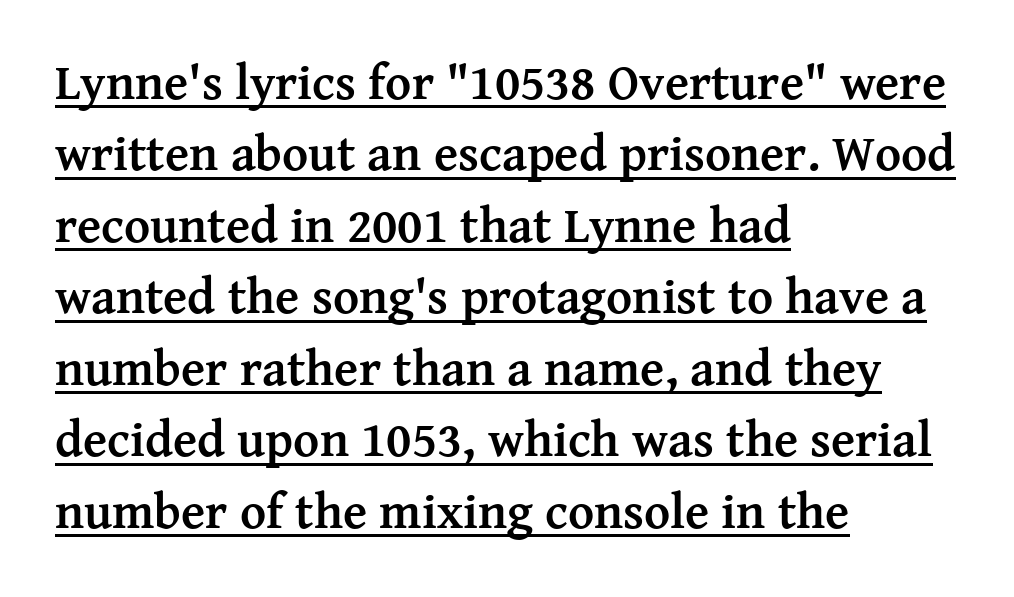
Q: Is the text bold? A: Yes.
Q: Is the text italic (slanted)? A: No, it is upright.
Q: Is the typeface a serif or a sans-serif typeface? A: Serif.
Q: Is the text underlined? A: Yes.
Q: How is the paragraph aligned? A: Left-aligned.
Q: Is the spacing between letters normal or unusually wide? A: Normal.
Q: Is the spacing between lines tight, normal or loose? A: Normal.
Q: Width (condensed, normal, or wide)? A: Normal.
Q: Stroke contrast? A: Medium.
Q: x-height? A: Medium.
Q: Monospaced? A: No.
